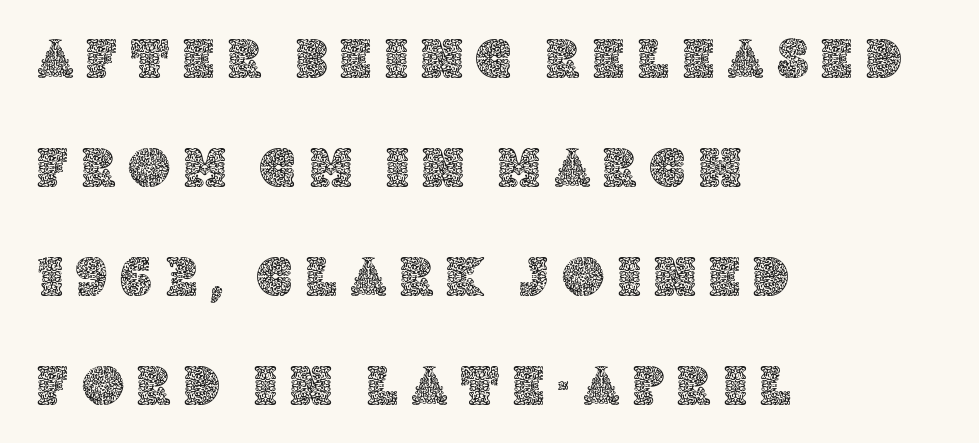
The image shows 57 px text type, upright; set left-aligned, loose line spacing (1.91x), unusually wide letter spacing (+0.24 em), not underlined; a large x-height.
